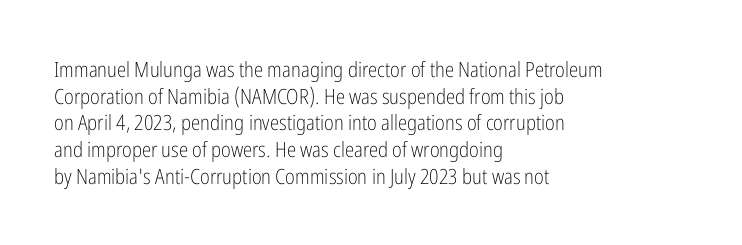
The image shows 21 px text type, upright; set left-aligned, normal line spacing (1.27x), normal letter spacing, not underlined.
